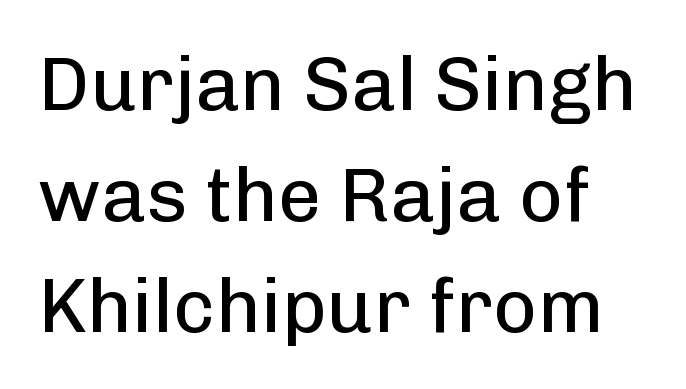
Q: Is the text bold? A: No.
Q: Is the text italic (slanted)? A: No, it is upright.
Q: Is the typeface a serif or a sans-serif typeface? A: Sans-serif.
Q: Is the text underlined? A: No.
Q: Is the spacing between letters normal or unusually wide? A: Normal.
Q: Is the spacing between lines tight, normal or loose? A: Normal.
Q: Width (condensed, normal, or wide)? A: Normal.
Q: Stroke contrast? A: Low.
Q: x-height? A: Medium.
Q: Monospaced? A: No.
